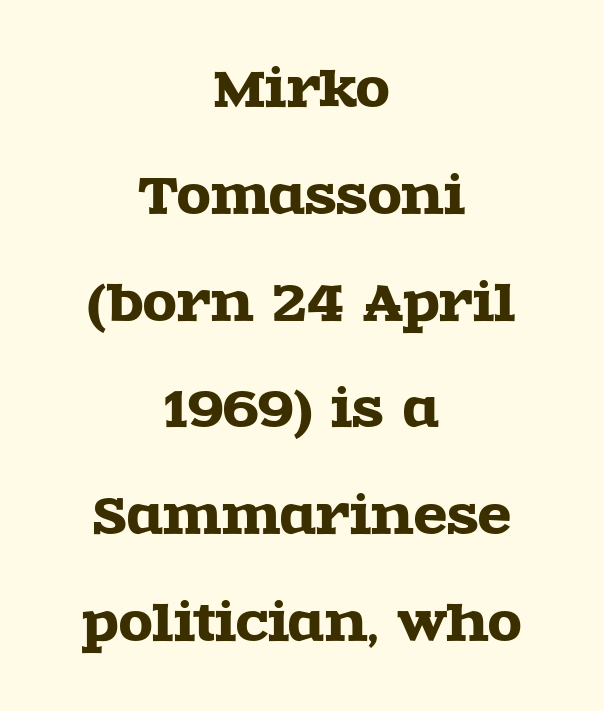
Q: Is the text italic (slanted)? A: No, it is upright.
Q: Is the typeface a serif or a sans-serif typeface? A: Serif.
Q: Is the text underlined? A: No.
Q: How is the paragraph aligned? A: Centered.
Q: Is the spacing between letters normal or unusually wide? A: Normal.
Q: Is the spacing between lines tight, normal or loose? A: Loose.
Q: Width (condensed, normal, or wide)? A: Wide.
Q: x-height? A: Large.
Q: Monospaced? A: No.
